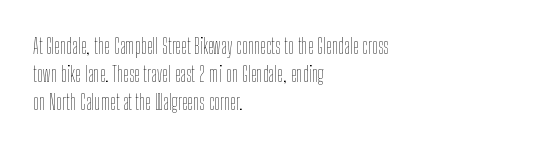
{"italic": "no", "bold": "no", "underline": "no", "align": "left", "line_spacing": "normal", "line_spacing_ratio": 1.34, "letter_spacing": "normal", "letter_spacing_em": 0.0, "glyph_px": 21}
